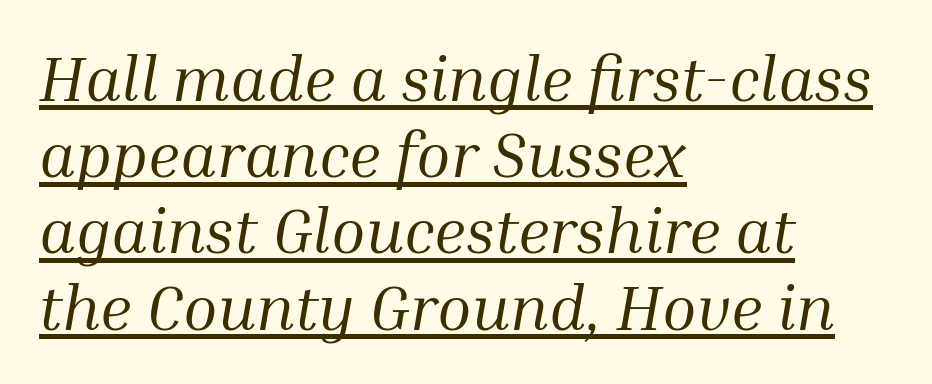
Q: Is the text bold? A: No.
Q: Is the text italic (slanted)? A: Yes, it leans right by about 10 degrees.
Q: Is the typeface a serif or a sans-serif typeface? A: Serif.
Q: Is the text underlined? A: Yes.
Q: How is the paragraph aligned? A: Left-aligned.
Q: Is the spacing between letters normal or unusually wide? A: Normal.
Q: Width (condensed, normal, or wide)? A: Normal.
Q: Stroke contrast? A: Medium.
Q: x-height? A: Medium.
Q: Monospaced? A: No.
